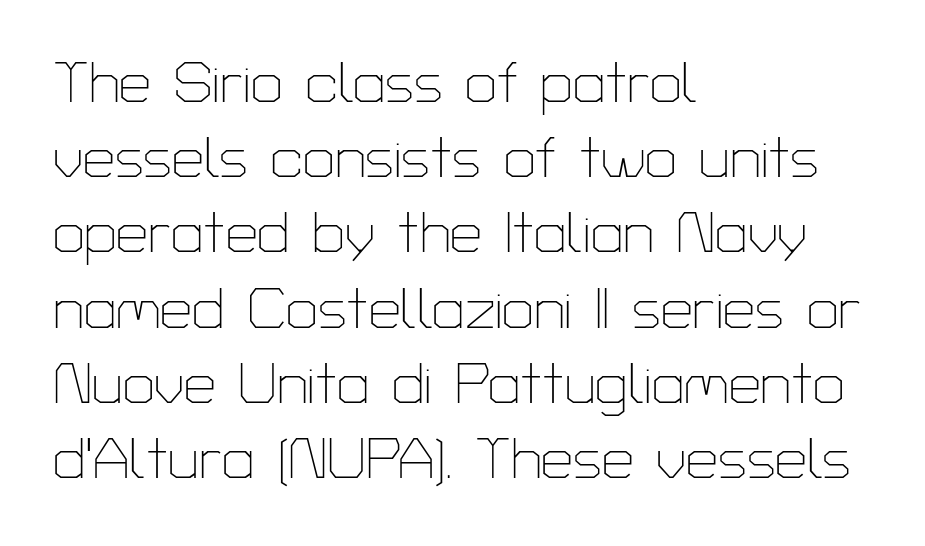
Is the type heavy? It reads as light-to-regular instead. This rendering features lettering with no underline. Is this a fixed-width face? No — the glyphs have proportional, varying widths. Inter-character spacing is left at the font's built-in metrics. Reading down the block, your eye returns to a fixed left position each line. The space between consecutive lines is moderate.
